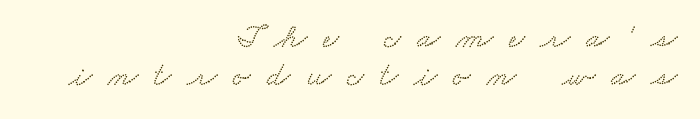
{"serif": "yes", "width": "wide", "stroke_contrast": "low", "x_height": "small", "monospaced": "no", "underline": "no", "align": "right", "line_spacing": "tight", "line_spacing_ratio": 1.11, "letter_spacing": "wide", "letter_spacing_em": 0.47, "glyph_px": 34}
